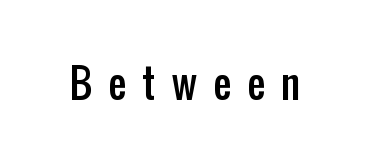
{"serif": "no", "italic": "no", "width": "condensed", "stroke_contrast": "low", "x_height": "medium", "monospaced": "no", "underline": "no", "letter_spacing": "wide", "letter_spacing_em": 0.41, "glyph_px": 40}
